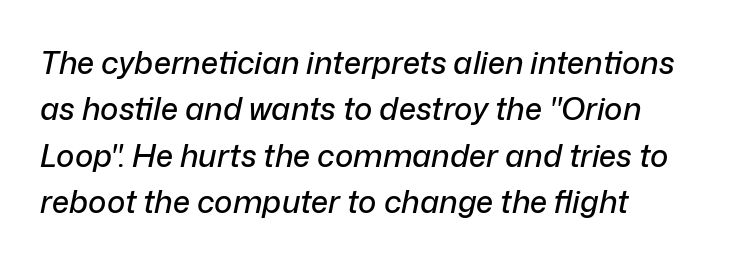
The image shows 31 px text type, italic (leaning right); set left-aligned, normal line spacing (1.5x), normal letter spacing, not underlined; low stroke contrast and a medium x-height.
